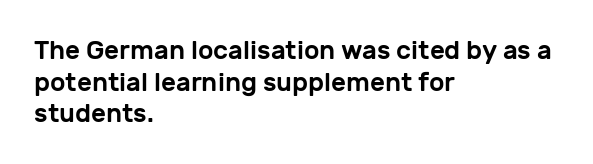
{"italic": "no", "underline": "no", "align": "left", "line_spacing_ratio": 1.22, "letter_spacing": "normal", "letter_spacing_em": 0.0, "glyph_px": 26}
